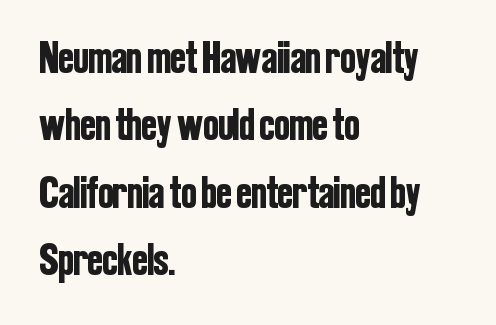
Decoration check: the copy has no underline. Whoever set this chose a conventional vertical rhythm. Default kerning and tracking; the words read as compact shapes. Tall strokes in this sample are plumb rather than angled. These lines are set flush left with a ragged right edge.
